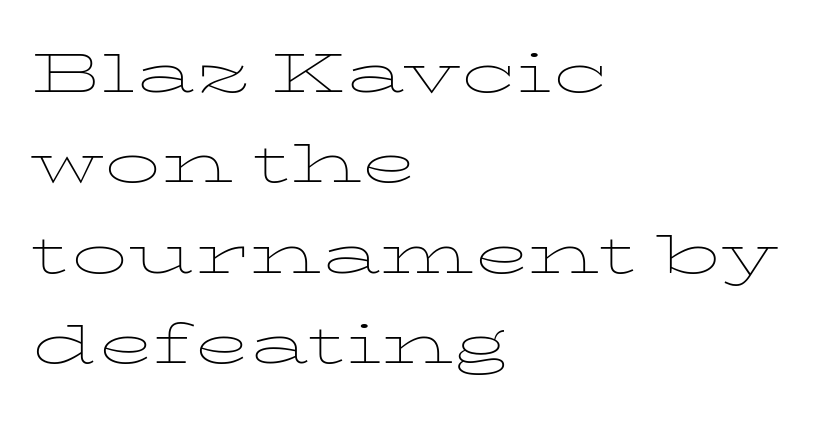
The image shows 74 px thin, wide type, upright; set left-aligned, line spacing 1.22x, normal letter spacing, not underlined; low stroke contrast and a medium x-height.
